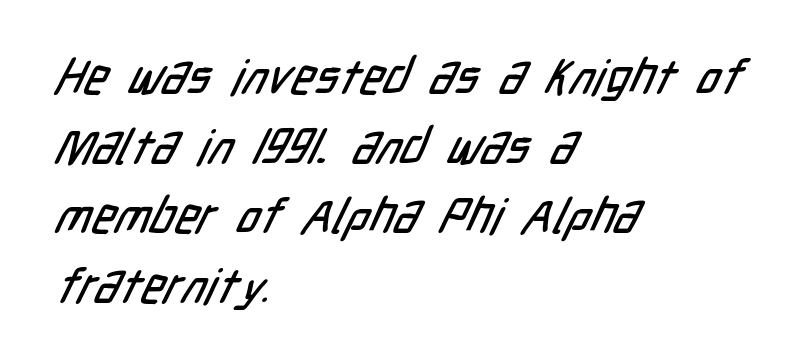
Q: Is the typeface a serif or a sans-serif typeface? A: Sans-serif.
Q: Is the text underlined? A: No.
Q: How is the paragraph aligned? A: Left-aligned.
Q: Is the spacing between letters normal or unusually wide? A: Normal.
Q: Is the spacing between lines tight, normal or loose? A: Normal.
Q: Width (condensed, normal, or wide)? A: Condensed.
Q: Stroke contrast? A: Low.
Q: x-height? A: Medium.
Q: Monospaced? A: No.
